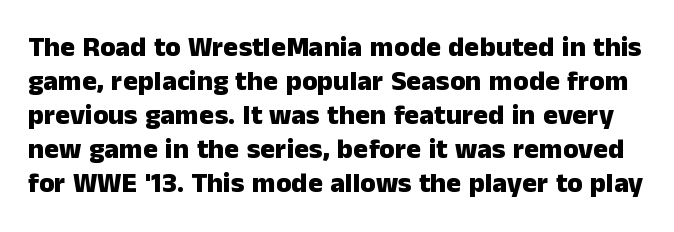
{"serif": "no", "italic": "no", "bold": "yes", "weight": "heavy", "width": "normal", "stroke_contrast": "low", "x_height": "medium", "monospaced": "no", "underline": "no", "line_spacing_ratio": 1.21, "letter_spacing": "normal", "letter_spacing_em": 0.0, "glyph_px": 28}
